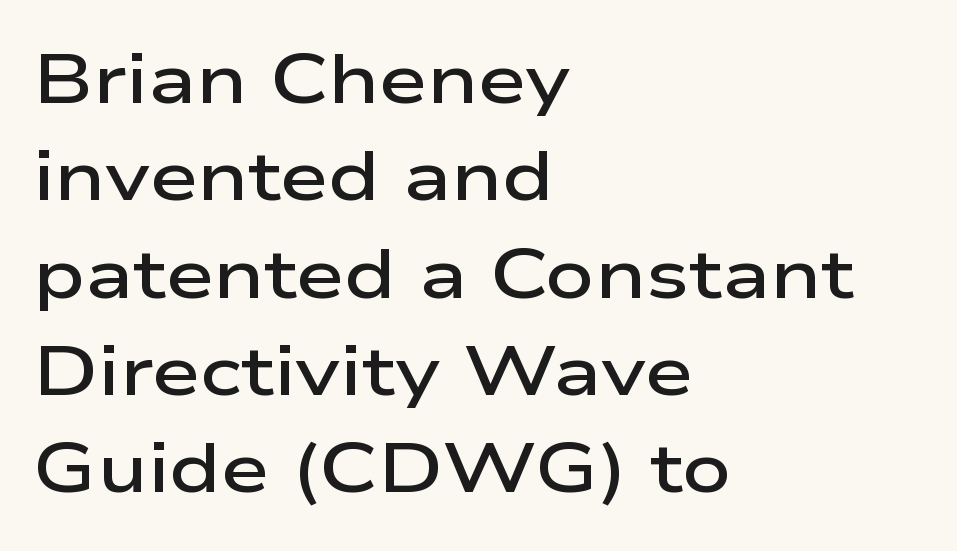
Q: Is the text bold? A: Semi-bold.
Q: Is the text italic (slanted)? A: No, it is upright.
Q: Is the typeface a serif or a sans-serif typeface? A: Sans-serif.
Q: Is the text underlined? A: No.
Q: How is the paragraph aligned? A: Left-aligned.
Q: Is the spacing between letters normal or unusually wide? A: Normal.
Q: Is the spacing between lines tight, normal or loose? A: Normal.
Q: Width (condensed, normal, or wide)? A: Wide.
Q: Stroke contrast? A: Low.
Q: x-height? A: Medium.
Q: Monospaced? A: No.
